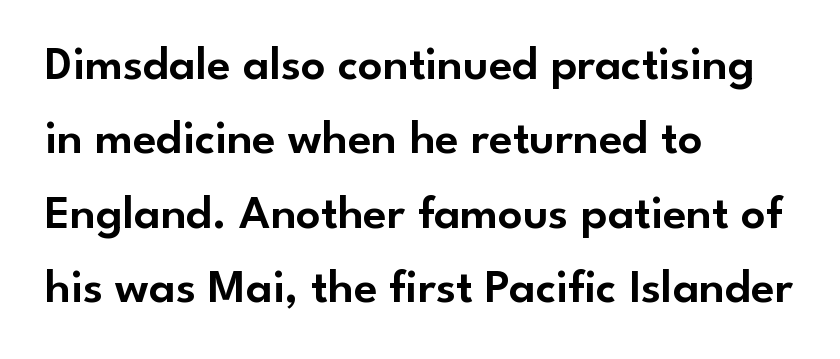
Any mark beneath the type? The region is blank. Each new line begins a customary step beneath the previous one. A typesetter would call this proportional, since set widths differ per character. Caption: standard tracking, unaltered.
